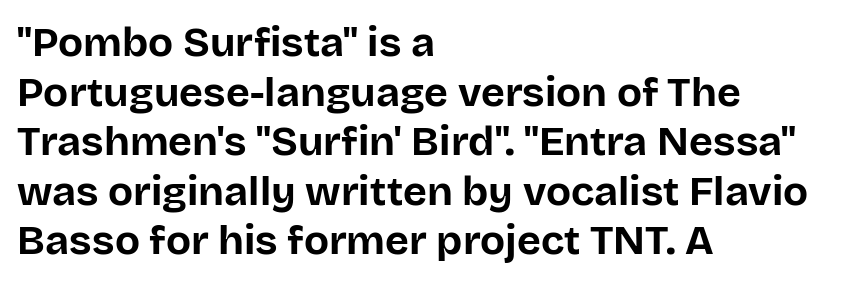
No word sits above an underline. Designer's note — italics off, roman on. This rendering employs a face without finishing strokes, i.e., a sans-serif. In terms of weight, the rendering is a true, heavy bold. How are the letters spaced? Ordinarily, with no added tracking. The passage shown is typed in a proportional face where columns would drift.
